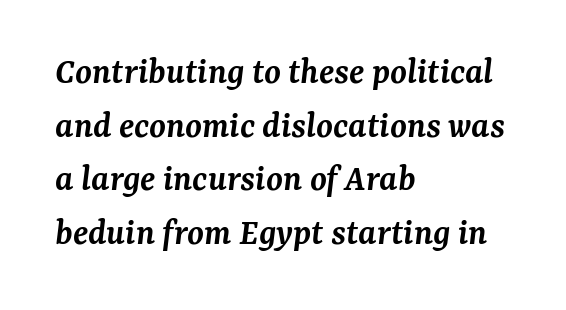
{"serif": "yes", "italic": "yes", "lean": "right", "slant_degrees": 7, "bold": "semi", "weight": "semibold", "width": "normal", "stroke_contrast": "medium", "x_height": "medium", "monospaced": "no", "underline": "no", "align": "left", "line_spacing": "normal", "line_spacing_ratio": 1.41, "letter_spacing": "normal", "letter_spacing_em": 0.0, "glyph_px": 38}
